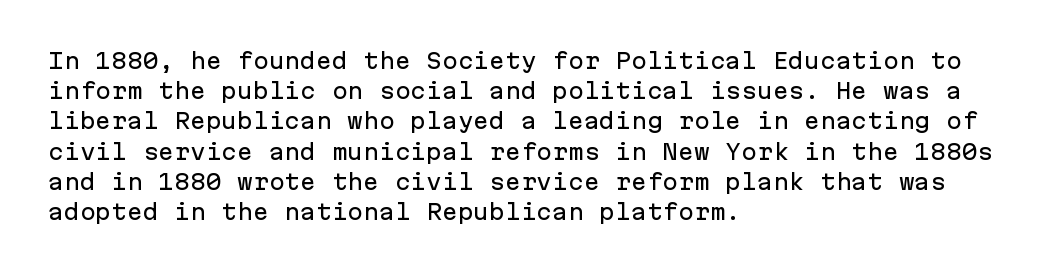
The lines sit at an ordinary, default distance from one another. In terms of posture, this sample is upright. What stands out about the letter spacing? Nothing — it is the standard amount. Leftover space on each line is placed entirely after the last word. Check the space under the baseline: it is left empty.
